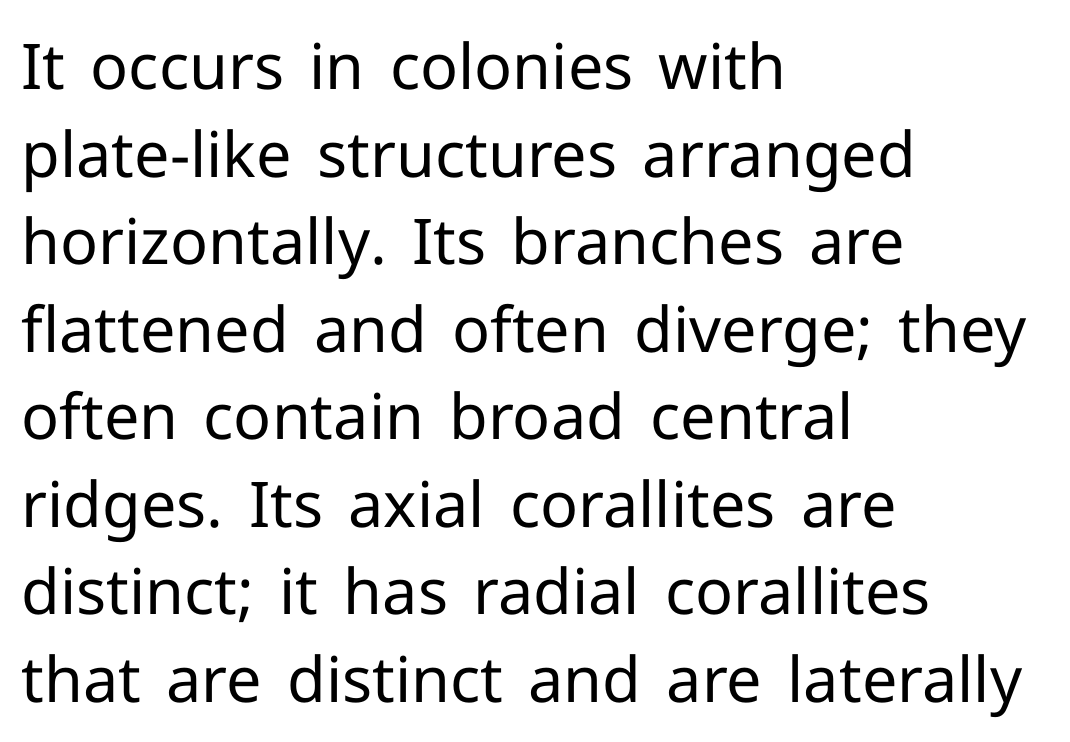
{"serif": "no", "italic": "no", "bold": "no", "weight": "regular", "width": "normal", "stroke_contrast": "low", "x_height": "medium", "monospaced": "no", "underline": "no", "align": "left", "line_spacing": "normal", "line_spacing_ratio": 1.39, "letter_spacing": "normal", "letter_spacing_em": 0.0, "glyph_px": 63}
